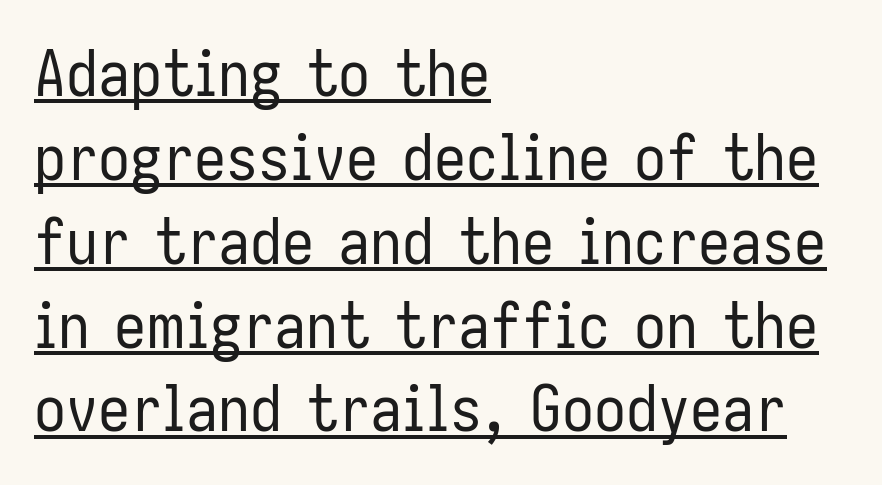
{"serif": "no", "italic": "no", "bold": "no", "weight": "regular", "width": "condensed", "stroke_contrast": "low", "x_height": "medium", "monospaced": "no", "underline": "yes", "align": "left", "line_spacing": "normal", "line_spacing_ratio": 1.31, "letter_spacing": "normal", "letter_spacing_em": 0.0, "glyph_px": 64}
